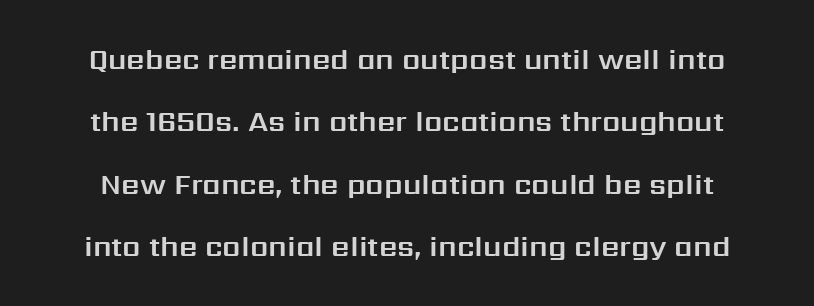
Q: Is the text italic (slanted)? A: No, it is upright.
Q: Is the typeface a serif or a sans-serif typeface? A: Sans-serif.
Q: Is the text underlined? A: No.
Q: Is the spacing between letters normal or unusually wide? A: Normal.
Q: Is the spacing between lines tight, normal or loose? A: Loose.
Q: Width (condensed, normal, or wide)? A: Normal.
Q: Stroke contrast? A: Medium.
Q: x-height? A: Medium.
Q: Monospaced? A: No.
